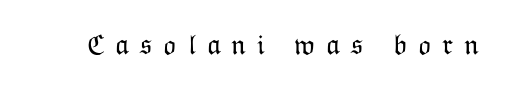
{"italic": "no", "bold": "no", "weight": "light", "width": "normal", "stroke_contrast": "low", "x_height": "medium", "monospaced": "no", "underline": "no", "letter_spacing": "wide", "letter_spacing_em": 0.39, "glyph_px": 28}
